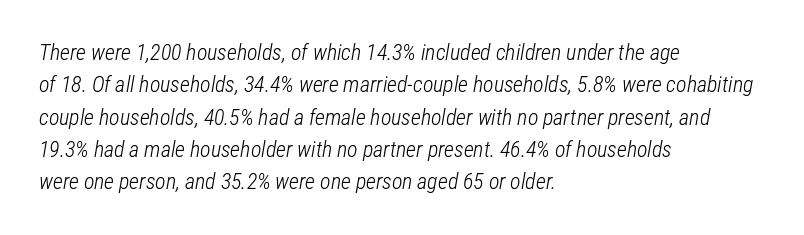
Caption: standard tracking, unaltered. Slant detected: the letters are inclined. Layout note: lines flush left. Has an underline been added? It has not. A quiet, ordinary-to-light weight characterises the typeface. Vertically, the passage feels balanced, rows spaced as you'd expect.
